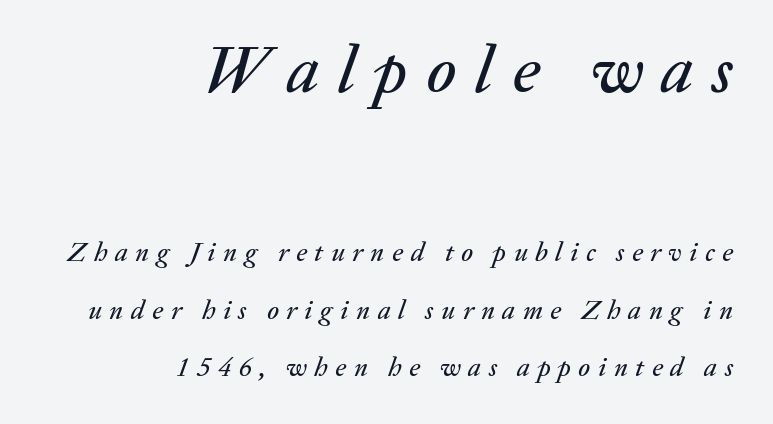
Q: Is the text italic (slanted)? A: Yes, it leans right by about 20 degrees.
Q: Is the text underlined? A: No.
Q: How is the paragraph aligned? A: Right-aligned.
Q: Is the spacing between letters normal or unusually wide? A: Unusually wide.
Q: Is the spacing between lines tight, normal or loose? A: Loose.
Q: Which block of text is set in a larger size, the first (top) or the second (bottom)? A: The first (top) one.
Q: Width (condensed, normal, or wide)? A: Normal.
Q: Stroke contrast? A: Medium.
Q: x-height? A: Medium.
Q: Monospaced? A: No.
